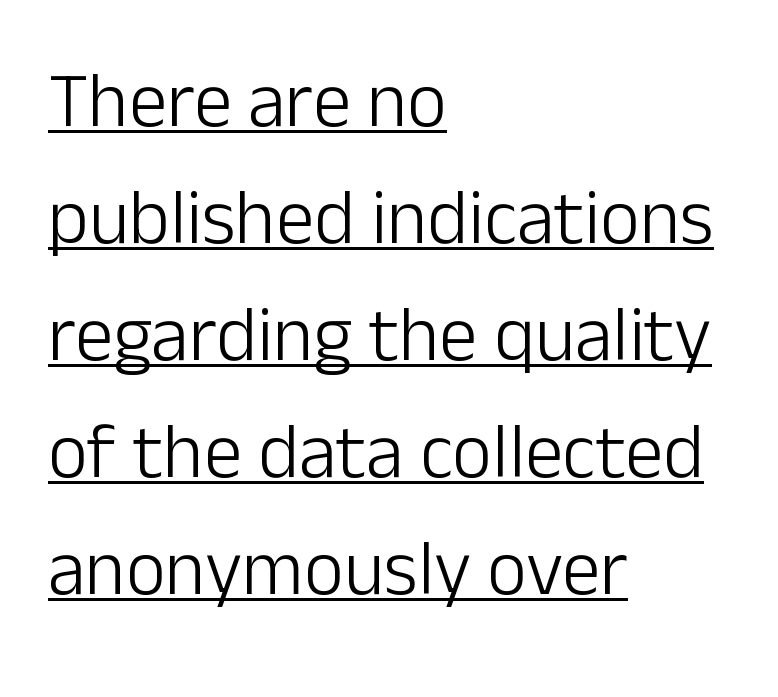
Q: Is the text bold? A: No.
Q: Is the text italic (slanted)? A: No, it is upright.
Q: Is the typeface a serif or a sans-serif typeface? A: Sans-serif.
Q: Is the text underlined? A: Yes.
Q: How is the paragraph aligned? A: Left-aligned.
Q: Is the spacing between letters normal or unusually wide? A: Normal.
Q: Is the spacing between lines tight, normal or loose? A: Normal.
Q: Width (condensed, normal, or wide)? A: Normal.
Q: Stroke contrast? A: Low.
Q: x-height? A: Medium.
Q: Monospaced? A: No.
